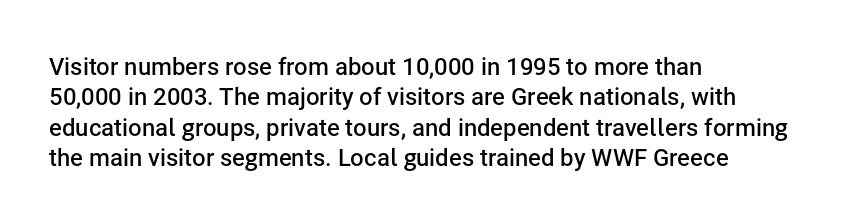
The paragraph shown leans on its left margin. A bit beefed up — I'd call it semibold rather than bold. The area under the type is left untouched. The horizontal fit of the characters is conventional and even. Students, observe: this is what conventionally led text looks like.
